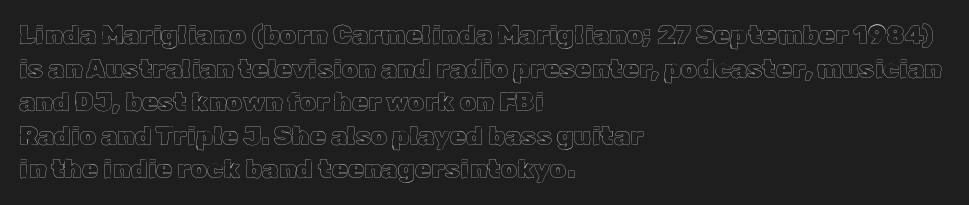
{"italic": "no", "underline": "no", "align": "left", "line_spacing": "normal", "line_spacing_ratio": 1.29, "letter_spacing": "normal", "letter_spacing_em": 0.0, "glyph_px": 26}
